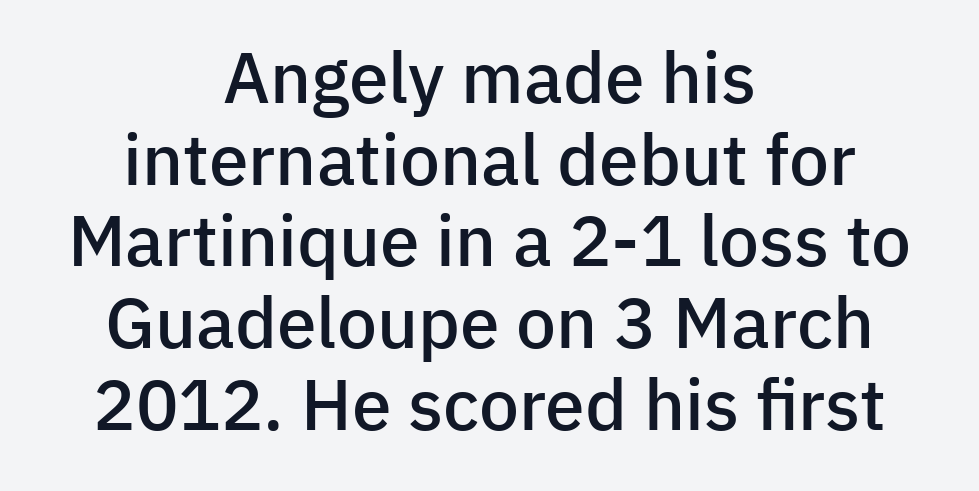
Q: Is the text bold? A: Semi-bold.
Q: Is the text italic (slanted)? A: No, it is upright.
Q: Is the typeface a serif or a sans-serif typeface? A: Sans-serif.
Q: Is the text underlined? A: No.
Q: How is the paragraph aligned? A: Centered.
Q: Is the spacing between letters normal or unusually wide? A: Normal.
Q: Is the spacing between lines tight, normal or loose? A: Tight.
Q: Width (condensed, normal, or wide)? A: Normal.
Q: Stroke contrast? A: Low.
Q: x-height? A: Medium.
Q: Monospaced? A: No.
